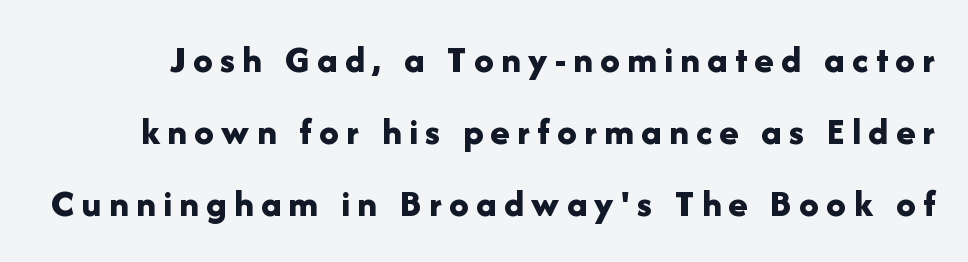
The image shows 39 px bold sans-serif type, upright; set line spacing 1.84x, not underlined; low stroke contrast and a medium x-height.
